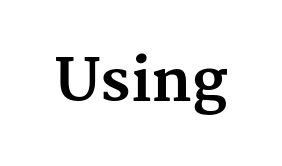
{"serif": "yes", "italic": "no", "bold": "yes", "weight": "bold", "width": "normal", "stroke_contrast": "medium", "x_height": "medium", "monospaced": "no", "underline": "no", "letter_spacing": "normal", "letter_spacing_em": 0.0, "glyph_px": 58}
